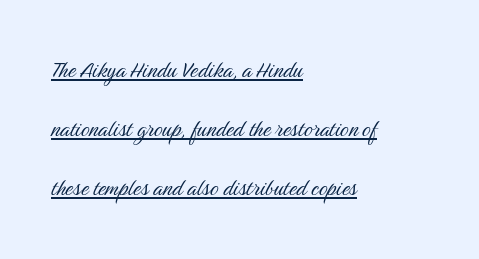
Q: Is the text bold? A: No.
Q: Is the text italic (slanted)? A: Yes.
Q: Is the text underlined? A: Yes.
Q: How is the paragraph aligned? A: Left-aligned.
Q: Is the spacing between letters normal or unusually wide? A: Normal.
Q: Is the spacing between lines tight, normal or loose? A: Loose.
